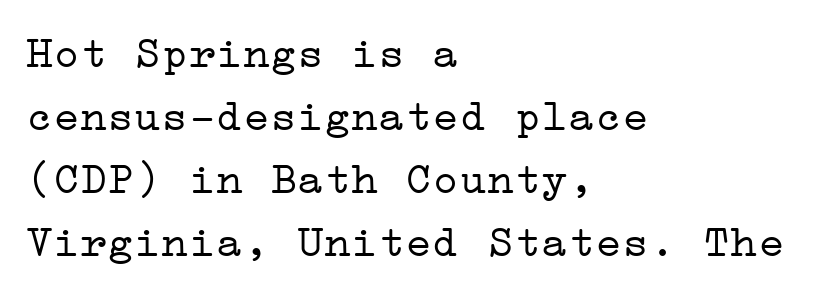
Q: Is the text bold? A: No.
Q: Is the text italic (slanted)? A: No, it is upright.
Q: Is the typeface a serif or a sans-serif typeface? A: Serif.
Q: Is the text underlined? A: No.
Q: How is the paragraph aligned? A: Left-aligned.
Q: Is the spacing between letters normal or unusually wide? A: Normal.
Q: Is the spacing between lines tight, normal or loose? A: Normal.
Q: Width (condensed, normal, or wide)? A: Wide.
Q: Stroke contrast? A: Low.
Q: x-height? A: Medium.
